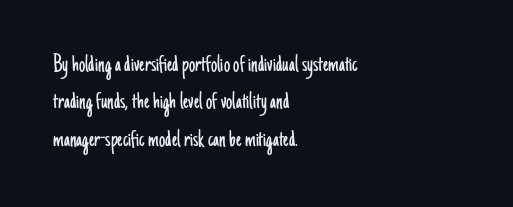
The image shows 25 px text type, upright; set left-aligned, normal line spacing (1.5x), normal letter spacing, not underlined.
